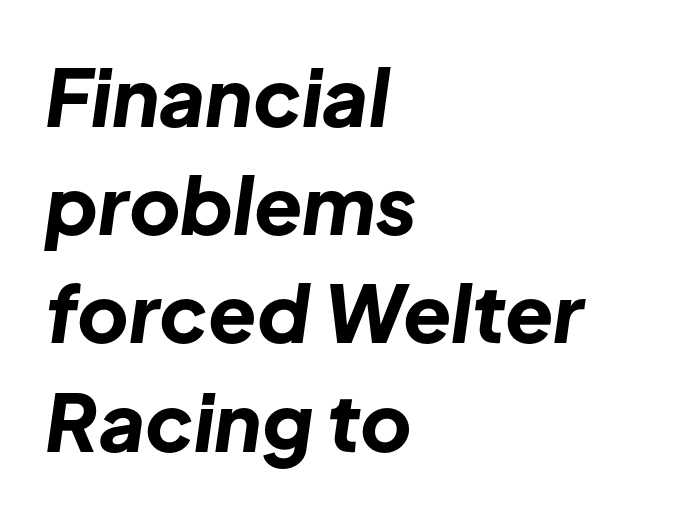
The image shows 79 px bold type, italic (leaning right); set left-aligned, normal line spacing (1.37x), normal letter spacing, not underlined; low stroke contrast and a medium x-height.
